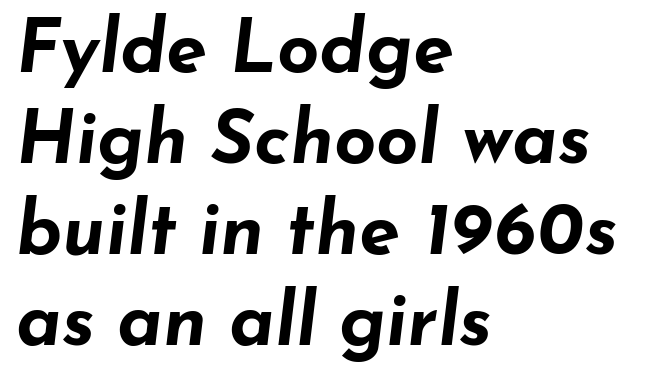
Q: Is the text bold? A: Yes.
Q: Is the text italic (slanted)? A: Yes, it leans right by about 7 degrees.
Q: Is the text underlined? A: No.
Q: How is the paragraph aligned? A: Left-aligned.
Q: Is the spacing between letters normal or unusually wide? A: Normal.
Q: Width (condensed, normal, or wide)? A: Wide.
Q: Stroke contrast? A: Low.
Q: x-height? A: Small.
Q: Monospaced? A: No.
